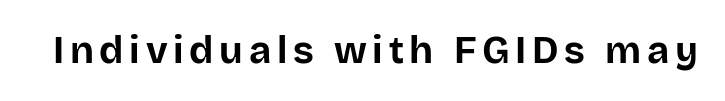
The passage shown is typeset with a sans-serif family. I'd describe the lettering as bold — thick and assertive. The rendering uses natural spacing where letterforms have individual widths. Lines of text with bare space underneath.
